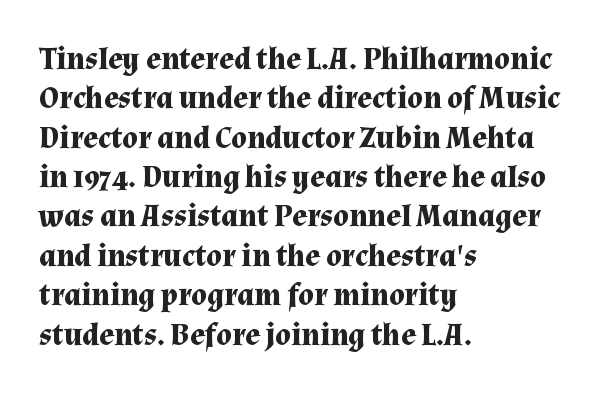
The image shows 31 px bold serif type, upright; set left-aligned, normal line spacing (1.27x), normal letter spacing, not underlined; medium stroke contrast and a medium x-height.
